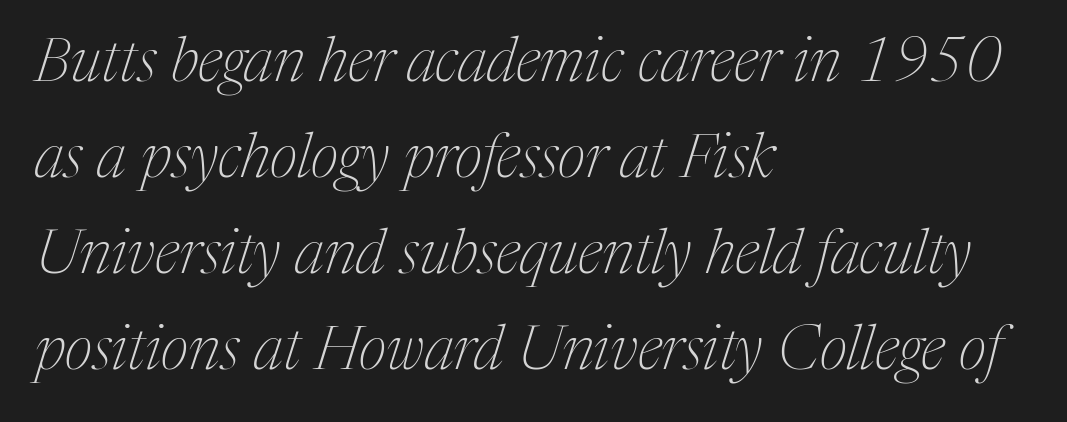
{"serif": "yes", "italic": "yes", "lean": "right", "slant_degrees": 17, "bold": "no", "weight": "thin", "width": "normal", "stroke_contrast": "medium", "x_height": "medium", "monospaced": "no", "underline": "no", "align": "left", "line_spacing": "normal", "line_spacing_ratio": 1.55, "letter_spacing": "normal", "letter_spacing_em": 0.0, "glyph_px": 62}
